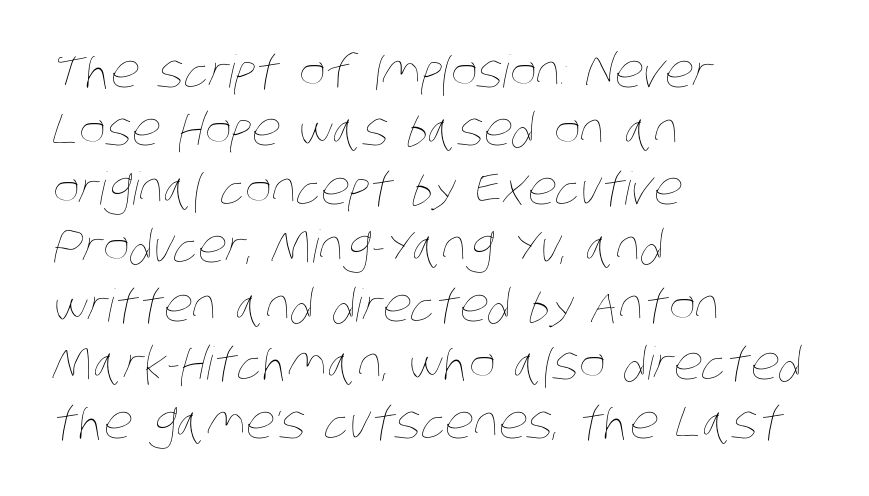
What's the leading like? Ordinary, nothing unusual. Think standard paragraph weight, or any step lighter than that. Is the letter spacing exaggerated? No — it looks like the ordinary default. The typesetter chose a ragged-right arrangement here. Decoration check: the copy has no underline. Is this a fixed-width face? No — the glyphs have proportional, varying widths.
